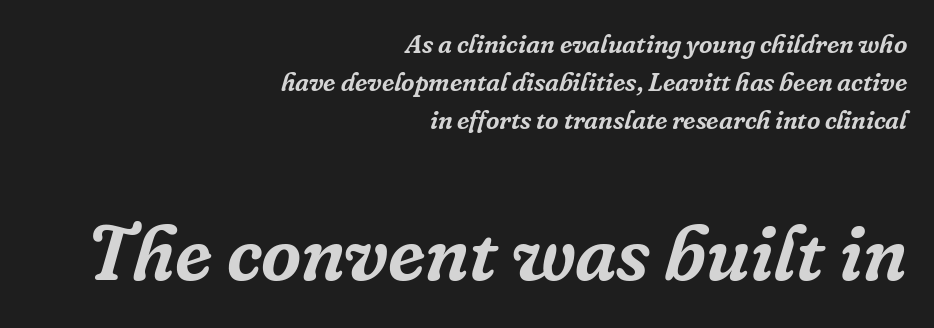
{"serif": "yes", "italic": "yes", "lean": "right", "slant_degrees": 16, "width": "normal", "stroke_contrast": "low", "x_height": "medium", "monospaced": "no", "underline": "no", "align": "right", "line_spacing": "normal", "line_spacing_ratio": 1.46, "letter_spacing": "normal", "letter_spacing_em": 0.0, "larger_block": "second", "size_ratio": 3.0, "glyph_px": 78}
